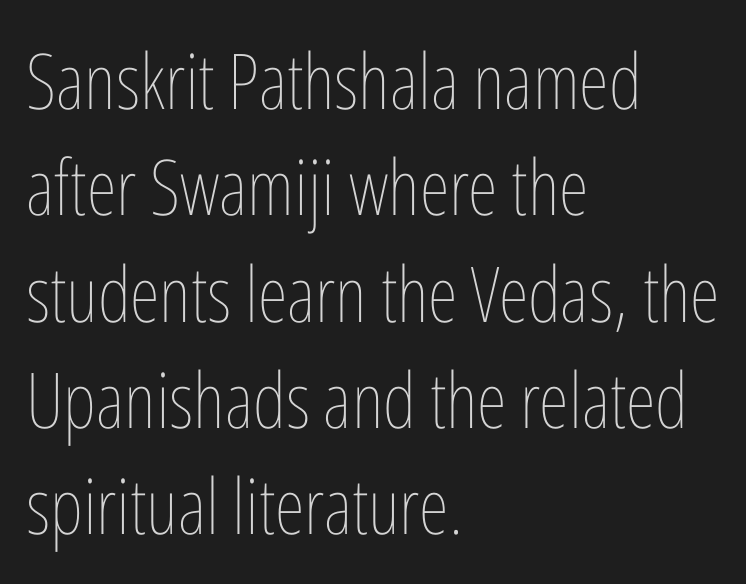
Q: Is the text bold? A: No.
Q: Is the text italic (slanted)? A: No, it is upright.
Q: Is the text underlined? A: No.
Q: How is the paragraph aligned? A: Left-aligned.
Q: Is the spacing between letters normal or unusually wide? A: Normal.
Q: Is the spacing between lines tight, normal or loose? A: Normal.
Q: Width (condensed, normal, or wide)? A: Condensed.
Q: Stroke contrast? A: Low.
Q: x-height? A: Medium.
Q: Monospaced? A: No.
